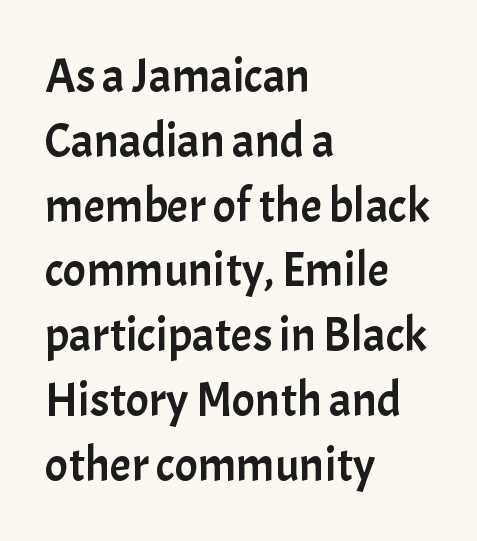
Horizontal alignment here is leftward, the default for most running prose. This is the regular roman posture of the typeface. The type family on display is of the sans-serif kind. Check the space under the baseline: it is left empty.
